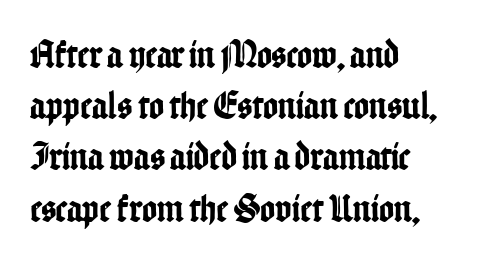
{"serif": "no", "italic": "no", "width": "condensed", "stroke_contrast": "low", "x_height": "medium", "monospaced": "no", "underline": "no", "align": "left", "line_spacing": "normal", "line_spacing_ratio": 1.28, "letter_spacing": "normal", "letter_spacing_em": 0.0, "glyph_px": 40}
